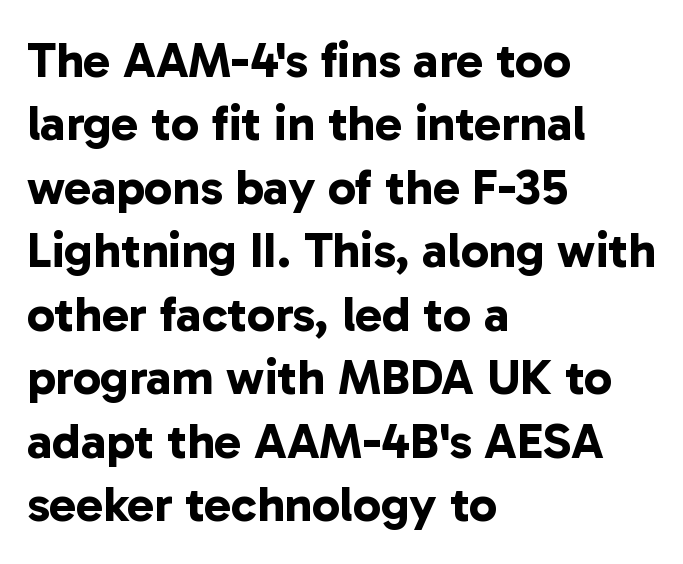
The face used here is proportionally spaced, like ordinary book or web type. Students, observe: this is what conventionally led text looks like. Line starts are locked; line ends wander. Nothing unusual about the tracking: characters are spaced as the font intends.
